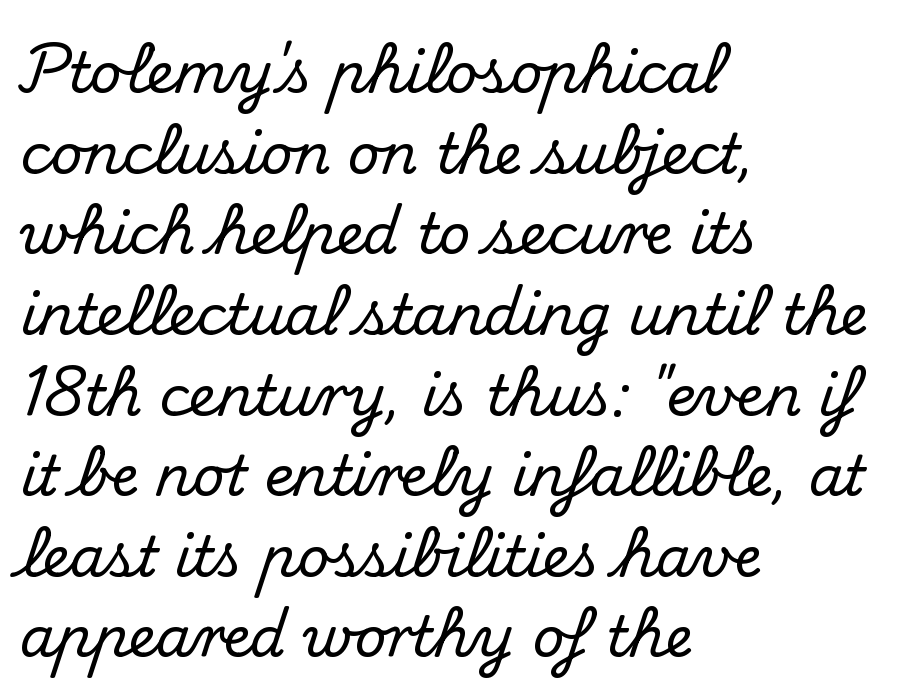
How are the letters spaced? Ordinarily, with no added tracking. The designer left line spacing at the default. Any mark beneath the type? The region is blank. All the whitespace from short lines collects on the right.
